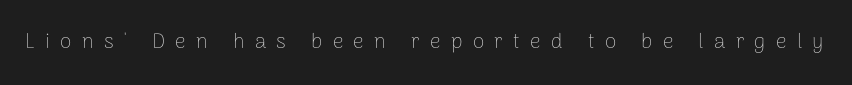
The passage shown is not underscored anywhere. This sample uses an upright cut, with every glyph sitting square on the baseline. The tracking jumps out immediately: characters are airy and widely separated. The strokes carry an ordinary text weight at most.
